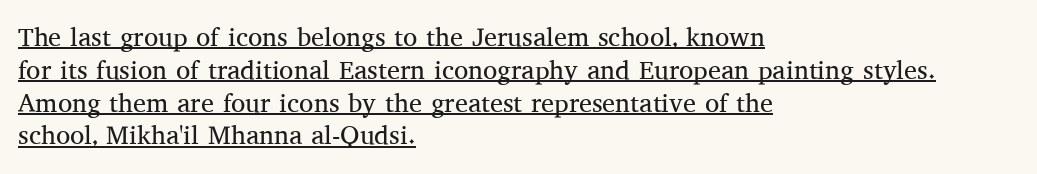
Q: Is the text bold? A: No.
Q: Is the text italic (slanted)? A: No, it is upright.
Q: Is the text underlined? A: Yes.
Q: How is the paragraph aligned? A: Left-aligned.
Q: Is the spacing between letters normal or unusually wide? A: Normal.
Q: Is the spacing between lines tight, normal or loose? A: Normal.
